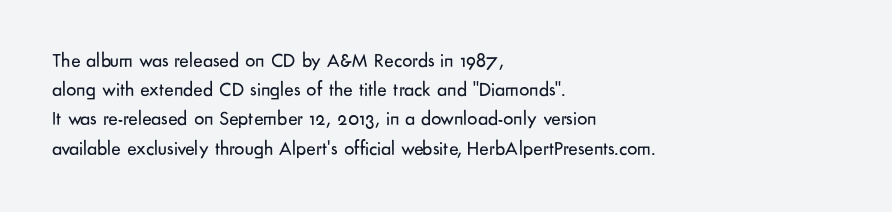
Q: Is the text bold? A: No.
Q: Is the text italic (slanted)? A: No, it is upright.
Q: Is the text underlined? A: No.
Q: How is the paragraph aligned? A: Left-aligned.
Q: Is the spacing between letters normal or unusually wide? A: Normal.
Q: Is the spacing between lines tight, normal or loose? A: Normal.
